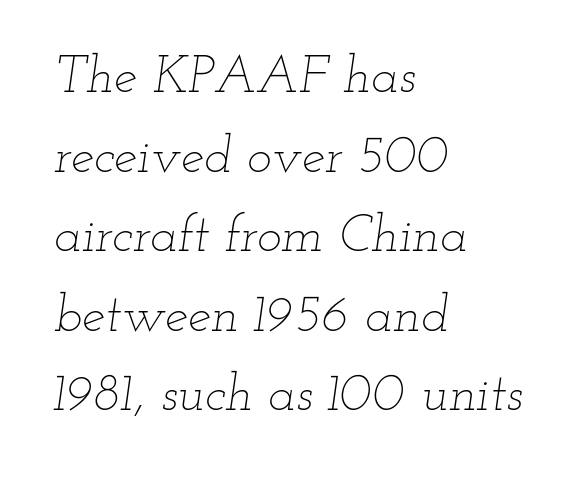
Q: Is the text bold? A: No.
Q: Is the text italic (slanted)? A: Yes, it leans right by about 12 degrees.
Q: Is the text underlined? A: No.
Q: How is the paragraph aligned? A: Left-aligned.
Q: Is the spacing between letters normal or unusually wide? A: Normal.
Q: Is the spacing between lines tight, normal or loose? A: Normal.
Q: Width (condensed, normal, or wide)? A: Wide.
Q: Stroke contrast? A: Low.
Q: x-height? A: Small.
Q: Monospaced? A: No.
